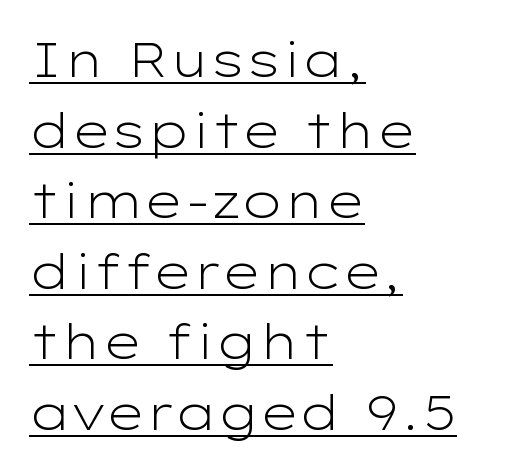
Weight: in the light-to-regular range. This sample is left-justified, so line endings fall wherever the words run out. Each word holds together tightly as a unit, with standard inter-letter gaps. Does the lettering tilt? It doesn't — this is upright.
